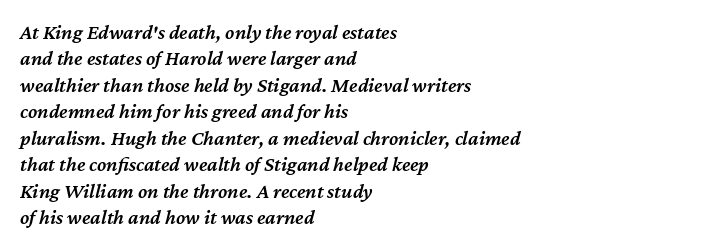
Q: Is the text bold? A: Semi-bold.
Q: Is the text italic (slanted)? A: Yes, it leans right by about 12 degrees.
Q: Is the text underlined? A: No.
Q: How is the paragraph aligned? A: Left-aligned.
Q: Is the spacing between letters normal or unusually wide? A: Normal.
Q: Is the spacing between lines tight, normal or loose? A: Normal.
